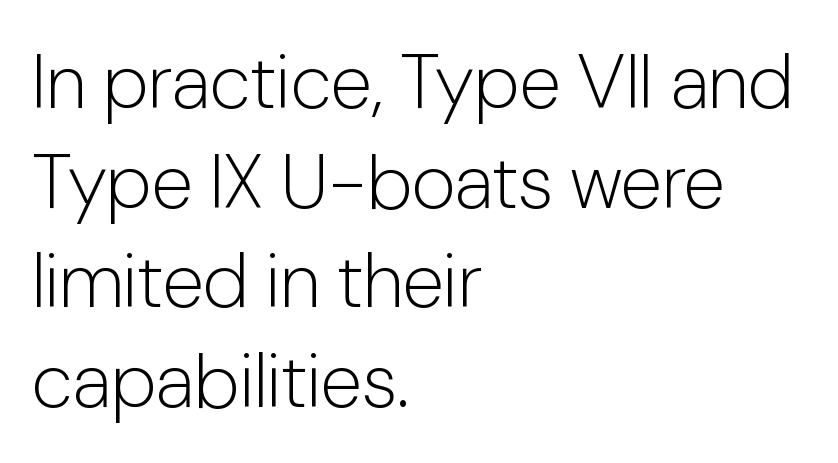
{"serif": "no", "italic": "no", "bold": "no", "weight": "light", "width": "normal", "stroke_contrast": "low", "x_height": "medium", "monospaced": "no", "underline": "no", "align": "left", "line_spacing": "normal", "line_spacing_ratio": 1.31, "letter_spacing": "normal", "letter_spacing_em": 0.0, "glyph_px": 76}
